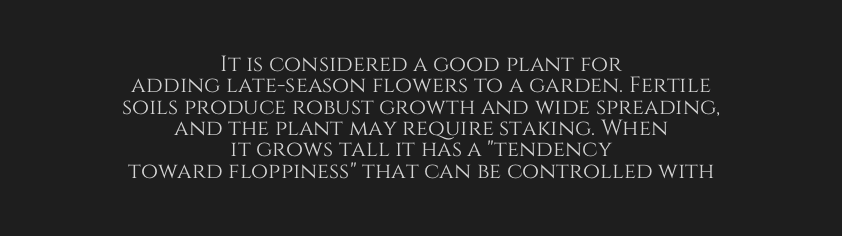
Q: Is the text italic (slanted)? A: No, it is upright.
Q: Is the text underlined? A: No.
Q: How is the paragraph aligned? A: Centered.
Q: Is the spacing between letters normal or unusually wide? A: Normal.
Q: Is the spacing between lines tight, normal or loose? A: Tight.
